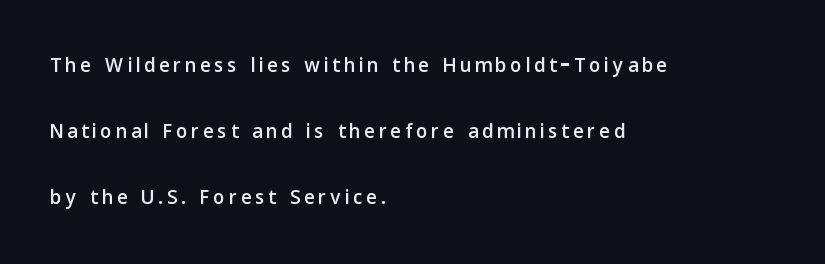
{"serif": "no", "italic": "no", "width": "normal", "stroke_contrast": "low", "x_height": "medium", "monospaced": "no", "underline": "no", "align": "left", "line_spacing": "loose", "line_spacing_ratio": 2.36, "glyph_px": 28}
